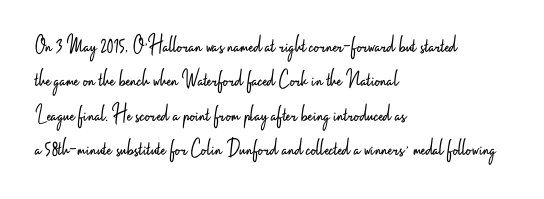
Spacing between characters is what you'd get straight out of the box. The passage shown is not underscored anywhere. The lines in this sample share a left origin and differ only in where they stop. The lines sit at an ordinary, default distance from one another. Is the type heavy? It reads as light-to-regular instead.
